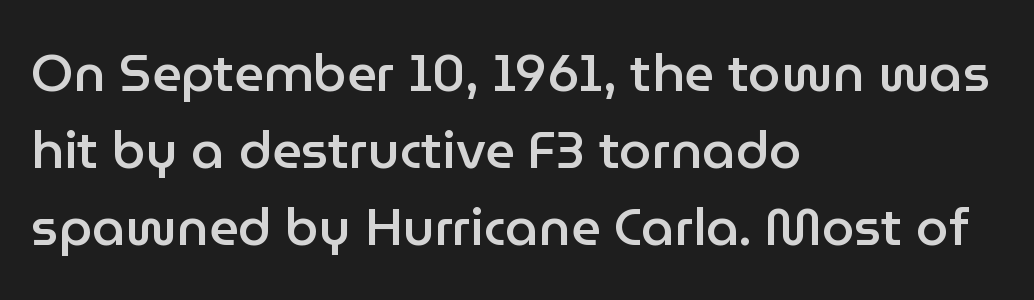
Which margin do the lines hug? The left one — the right edge is uneven. Each letter keeps its own natural width here, so spacing adapts to shape. Is the letter spacing exaggerated? No — it looks like the ordinary default. Reading down the column, the eye jumps a familiar distance to each next line. Does the weight exceed regular? Yes, but only to semibold.
